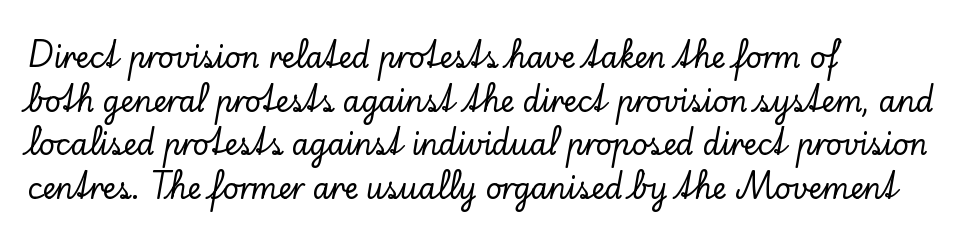
Only glyphs here, with clear space below each row. Glyph-to-glyph distance matches everyday printed text. Observe the serifs anchoring each vertical stroke in this sample. The line-height multiplier appears to be the usual default.
